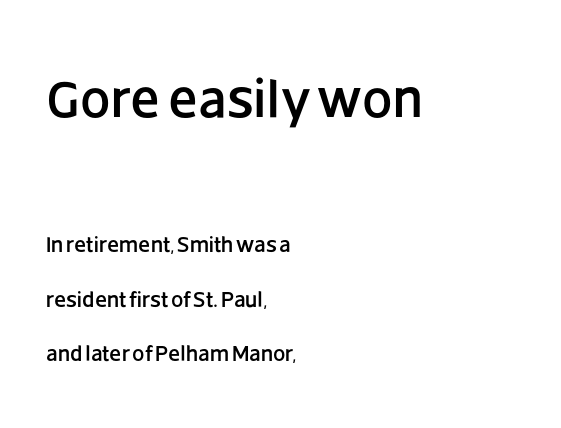
Q: Is the text italic (slanted)? A: No, it is upright.
Q: Is the typeface a serif or a sans-serif typeface? A: Sans-serif.
Q: Is the text underlined? A: No.
Q: How is the paragraph aligned? A: Left-aligned.
Q: Is the spacing between letters normal or unusually wide? A: Normal.
Q: Is the spacing between lines tight, normal or loose? A: Loose.
Q: Which block of text is set in a larger size, the first (top) or the second (bottom)? A: The first (top) one.
Q: Width (condensed, normal, or wide)? A: Normal.
Q: Stroke contrast? A: Low.
Q: x-height? A: Large.
Q: Monospaced? A: No.
